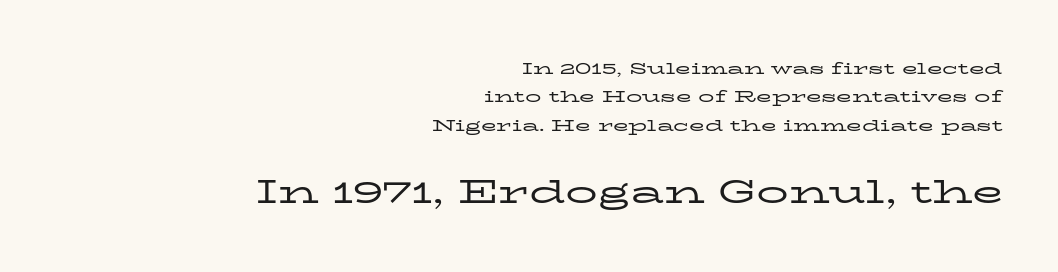
Is the type heavy? It reads as light-to-regular instead. Does the bottom block carry the larger type? Yes, it does. The specimen omits any rule beneath the text block's lines. When letters stand straight like this, we call the style roman or upright.
